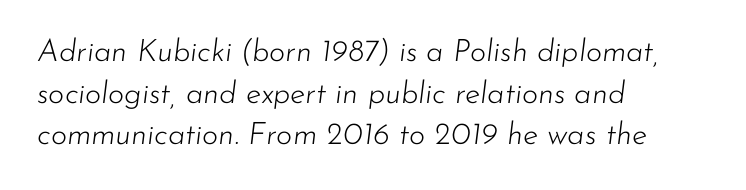
Q: Is the text bold? A: No.
Q: Is the text italic (slanted)? A: Yes, it leans right by about 7 degrees.
Q: Is the text underlined? A: No.
Q: How is the paragraph aligned? A: Left-aligned.
Q: Is the spacing between letters normal or unusually wide? A: Normal.
Q: Is the spacing between lines tight, normal or loose? A: Normal.
Q: Width (condensed, normal, or wide)? A: Normal.
Q: Stroke contrast? A: Low.
Q: x-height? A: Small.
Q: Monospaced? A: No.
